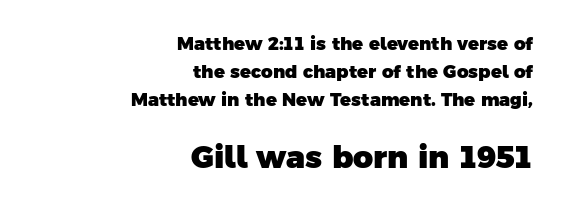
The image shows 31 px heavy sans-serif type; set right-aligned, normal line spacing (1.56x), normal letter spacing, not underlined; the second (bottom) block is 1.72x larger; low stroke contrast and a medium x-height.
